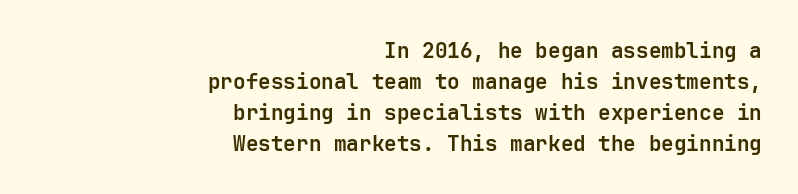
Q: Is the text bold? A: Yes.
Q: Is the text italic (slanted)? A: No, it is upright.
Q: Is the text underlined? A: No.
Q: How is the paragraph aligned? A: Right-aligned.
Q: Is the spacing between letters normal or unusually wide? A: Normal.
Q: Is the spacing between lines tight, normal or loose? A: Normal.
